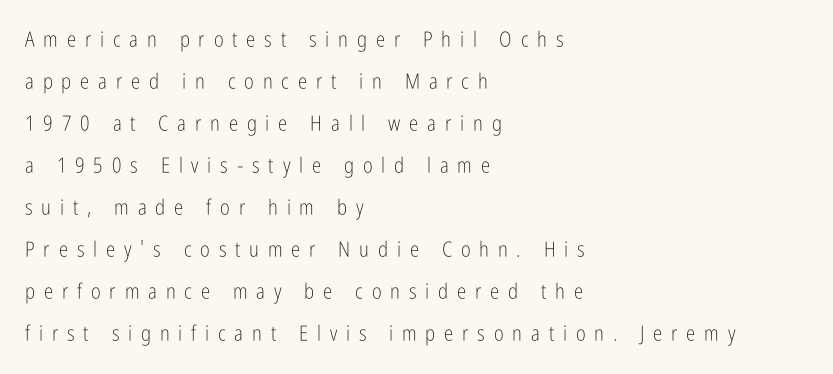
Q: Is the text bold? A: No.
Q: Is the text italic (slanted)? A: No, it is upright.
Q: Is the text underlined? A: No.
Q: How is the paragraph aligned? A: Left-aligned.
Q: Is the spacing between letters normal or unusually wide? A: Unusually wide.
Q: Is the spacing between lines tight, normal or loose? A: Loose.
